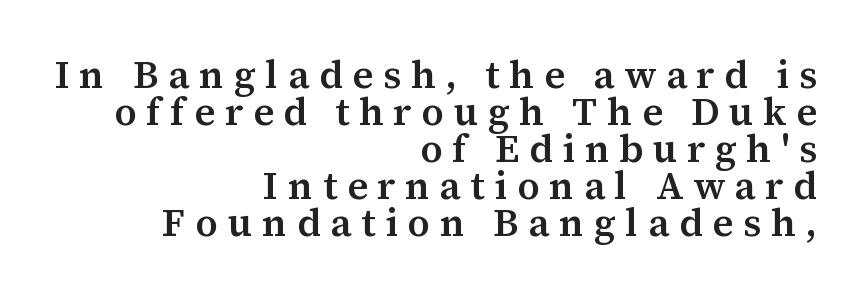
Honestly, the letter spacing is so wide it's the main thing you notice. The lines in this sample share a right terminus and differ only in where they begin. Type style note: has serifs. Unlike italic type, these characters show no tilt at all. Heft: intermediate — a semibold.
